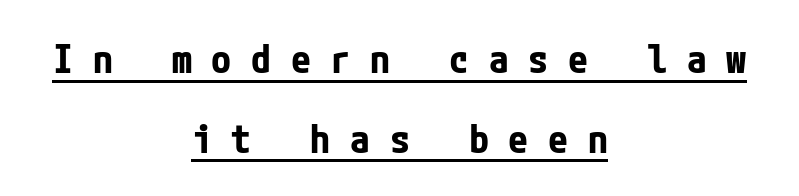
{"serif": "no", "italic": "no", "bold": "yes", "weight": "bold", "width": "condensed", "stroke_contrast": "low", "x_height": "medium", "underline": "yes", "align": "center", "line_spacing": "loose", "line_spacing_ratio": 1.99, "letter_spacing": "wide", "letter_spacing_em": 0.49, "glyph_px": 40}
